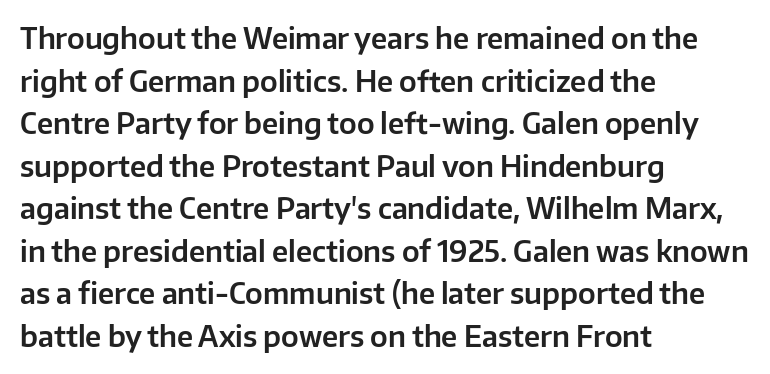
{"serif": "no", "italic": "no", "width": "normal", "stroke_contrast": "low", "x_height": "medium", "monospaced": "no", "underline": "no", "align": "left", "line_spacing": "normal", "line_spacing_ratio": 1.52, "letter_spacing": "normal", "letter_spacing_em": 0.0, "glyph_px": 28}
